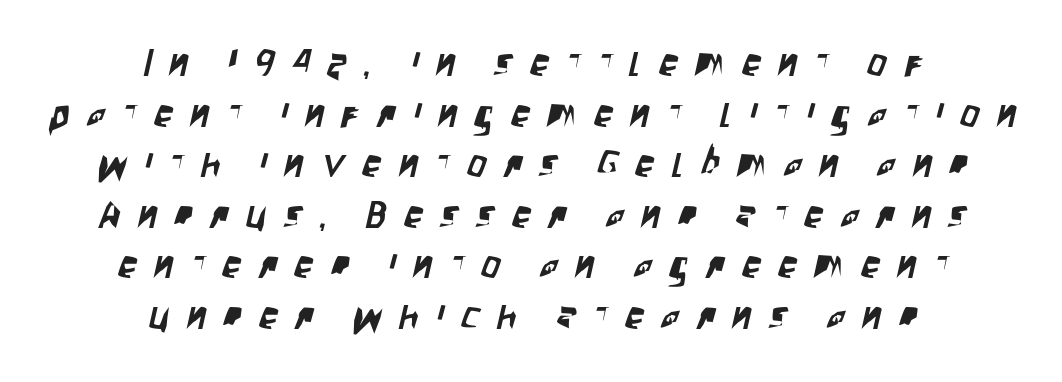
{"serif": "no", "width": "condensed", "stroke_contrast": "low", "x_height": "large", "monospaced": "no", "underline": "no", "align": "center", "line_spacing": "normal", "line_spacing_ratio": 1.33, "letter_spacing": "wide", "letter_spacing_em": 0.46, "glyph_px": 38}
